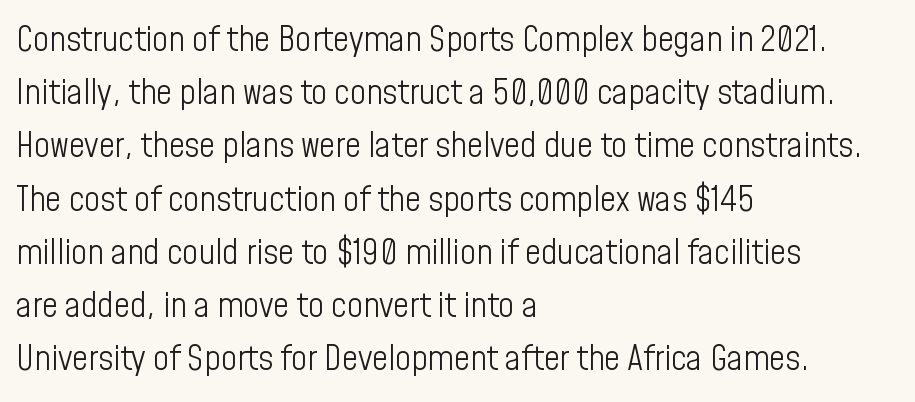
Q: Is the text bold? A: No.
Q: Is the text italic (slanted)? A: No, it is upright.
Q: Is the typeface a serif or a sans-serif typeface? A: Sans-serif.
Q: Is the text underlined? A: No.
Q: How is the paragraph aligned? A: Left-aligned.
Q: Is the spacing between letters normal or unusually wide? A: Normal.
Q: Is the spacing between lines tight, normal or loose? A: Normal.
Q: Width (condensed, normal, or wide)? A: Condensed.
Q: Stroke contrast? A: Low.
Q: x-height? A: Medium.
Q: Monospaced? A: No.
